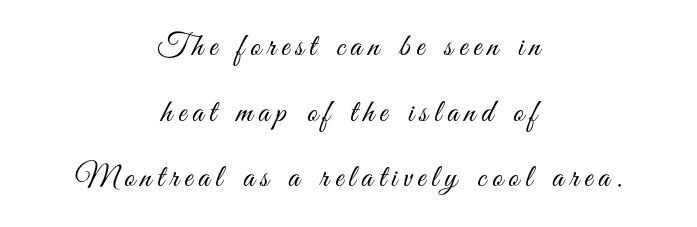
Anything drawn beneath the words? Only blank space. Reading down the block, each line starts at a different indent, mirrored at its end. Compared with a typical body face, this is equally light or lighter still.
